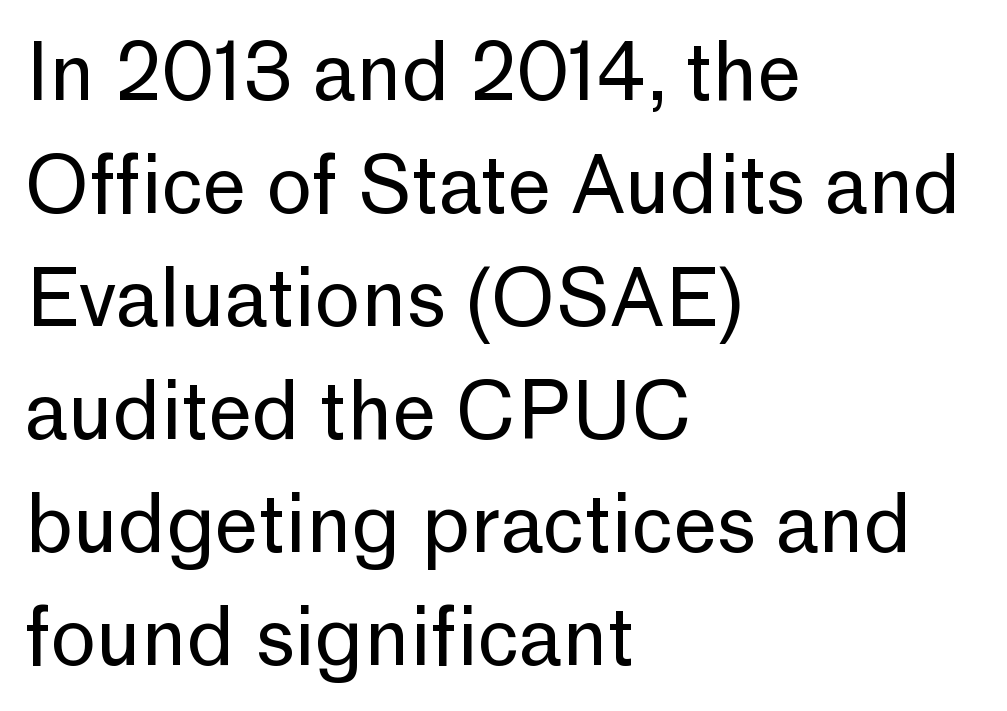
{"serif": "no", "italic": "no", "bold": "no", "weight": "regular", "width": "normal", "stroke_contrast": "low", "x_height": "medium", "monospaced": "no", "underline": "no", "align": "left", "line_spacing": "normal", "line_spacing_ratio": 1.45, "letter_spacing": "normal", "letter_spacing_em": 0.0, "glyph_px": 78}
